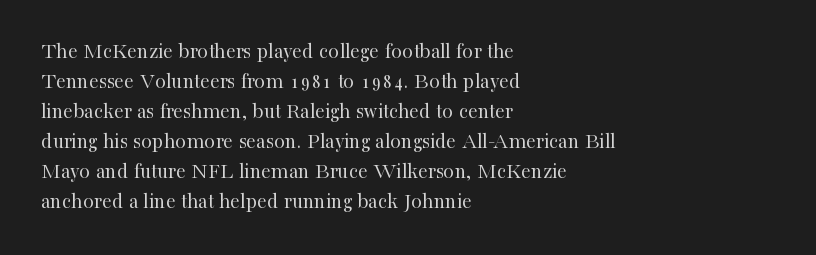
Reading down the column, the eye jumps a familiar distance to each next line. Left-aligned paragraph, ragged on the right. Check under the words: just untouched page. Nope, not italic — everything's standing straight.
